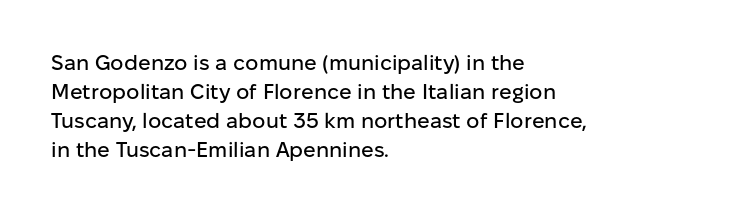
{"italic": "no", "underline": "no", "align": "left", "line_spacing": "normal", "line_spacing_ratio": 1.38, "letter_spacing": "normal", "letter_spacing_em": 0.0, "glyph_px": 21}
